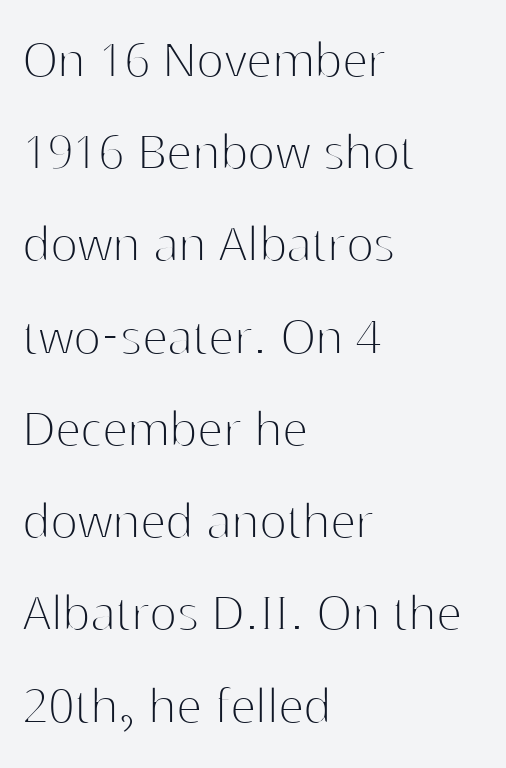
Q: Is the text bold? A: No.
Q: Is the text italic (slanted)? A: No, it is upright.
Q: Is the typeface a serif or a sans-serif typeface? A: Sans-serif.
Q: Is the text underlined? A: No.
Q: How is the paragraph aligned? A: Left-aligned.
Q: Is the spacing between letters normal or unusually wide? A: Normal.
Q: Is the spacing between lines tight, normal or loose? A: Normal.
Q: Width (condensed, normal, or wide)? A: Normal.
Q: Stroke contrast? A: High.
Q: x-height? A: Medium.
Q: Monospaced? A: No.
